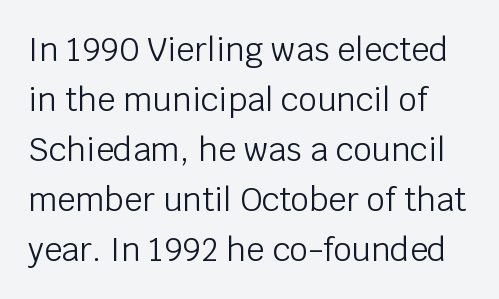
The image shows 32 px light sans-serif type, upright; set normal line spacing (1.56x), normal letter spacing, not underlined; low stroke contrast and a large x-height.
